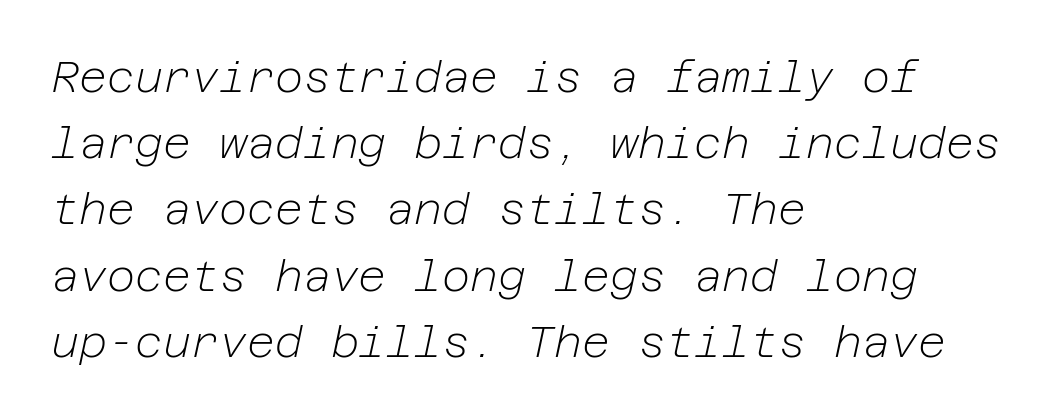
There is no visible air inserted between adjacent glyphs. One-word summary of the alignment: left. Is the type slanted? Yes — the strokes lean at a clear angle. Whoever set this chose a conventional vertical rhythm. No word sits above an underline. This reads as an unemphasized weight, regular at the heaviest.
